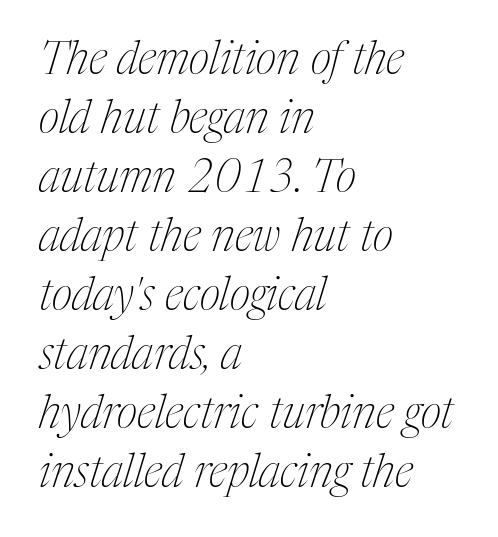
Look at the tracking — it's just the regular setting, nothing added. Does the lettering tilt? It does — this is italic. All the whitespace from short lines collects on the right. You could not count columns in this text — the font is proportionally spaced. Underlining? Definitely not there.
